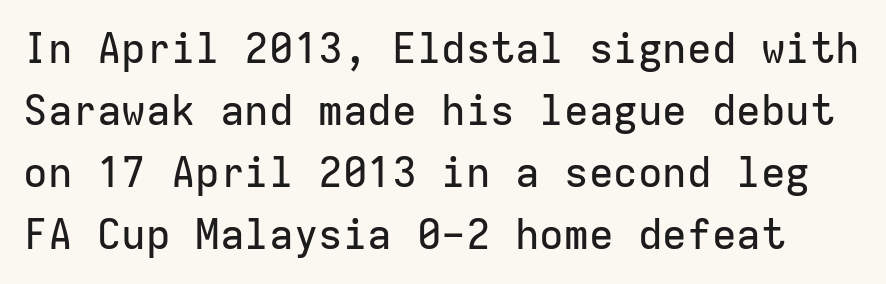
The image shows 41 px sans-serif type, upright, monospaced; set normal line spacing (1.51x), normal letter spacing, not underlined; low stroke contrast and a medium x-height.
